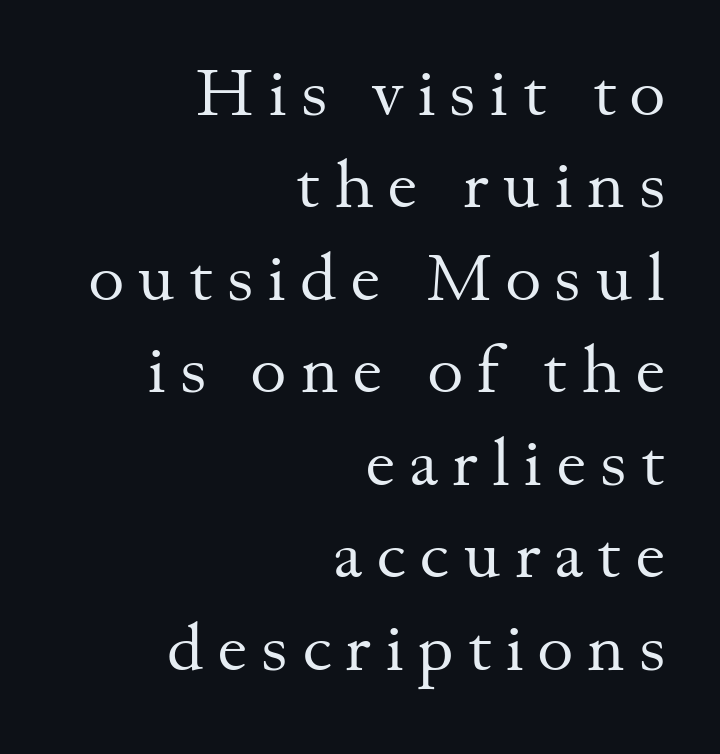
{"serif": "yes", "italic": "no", "bold": "no", "weight": "regular", "width": "normal", "stroke_contrast": "medium", "x_height": "small", "monospaced": "no", "underline": "no", "align": "right", "line_spacing": "normal", "line_spacing_ratio": 1.34, "letter_spacing": "wide", "letter_spacing_em": 0.2, "glyph_px": 69}
